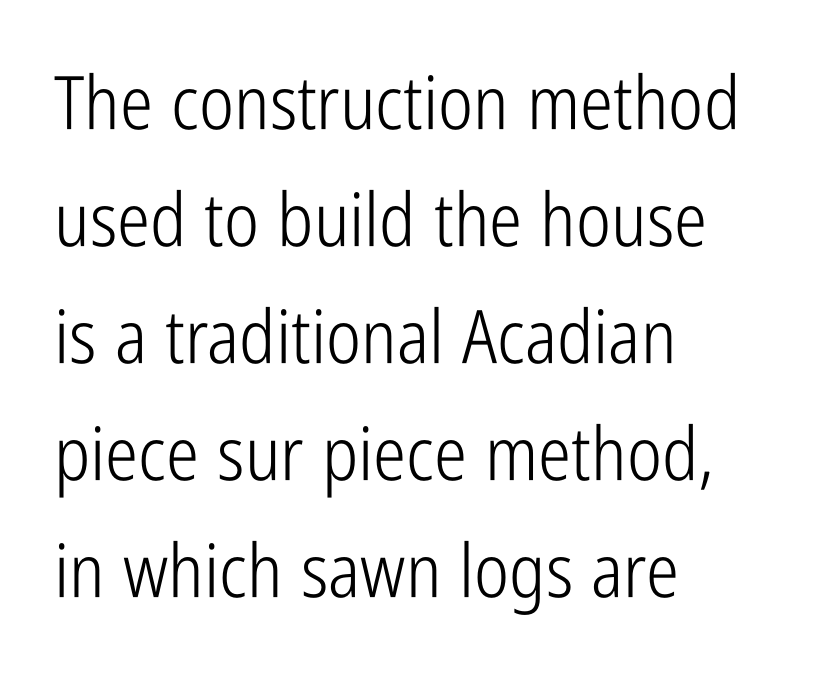
Vertical spacing — default. No word sits above an underline. Character widths vary here, with narrow letters taking less room than wide ones. A sans-serif font was chosen for this passage. Tracking here is standard; glyphs follow each other at the usual distance. Is this a heavy cut? Hardly; it is regular or lighter.
